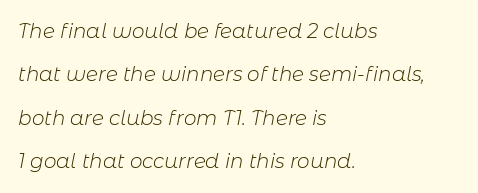
Q: Is the text bold? A: No.
Q: Is the text italic (slanted)? A: Yes, it leans right by about 11 degrees.
Q: Is the text underlined? A: No.
Q: How is the paragraph aligned? A: Left-aligned.
Q: Is the spacing between letters normal or unusually wide? A: Normal.
Q: Is the spacing between lines tight, normal or loose? A: Loose.
